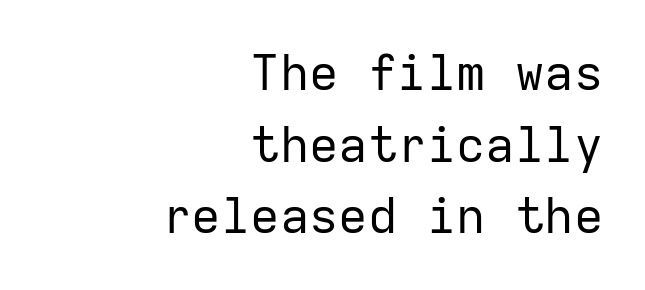
Q: Is the text bold? A: No.
Q: Is the text italic (slanted)? A: No, it is upright.
Q: Is the typeface a serif or a sans-serif typeface? A: Sans-serif.
Q: Is the text underlined? A: No.
Q: How is the paragraph aligned? A: Right-aligned.
Q: Is the spacing between letters normal or unusually wide? A: Normal.
Q: Is the spacing between lines tight, normal or loose? A: Normal.
Q: Width (condensed, normal, or wide)? A: Normal.
Q: Stroke contrast? A: Low.
Q: x-height? A: Medium.
Q: Monospaced? A: Yes.
